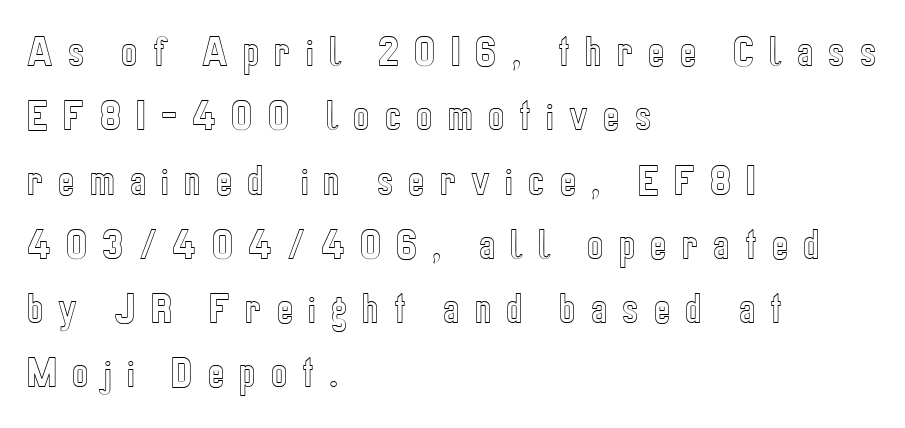
The image shows 34 px condensed type, upright; set left-aligned, line spacing 1.89x, unusually wide letter spacing (+0.45 em), not underlined; a medium x-height.
